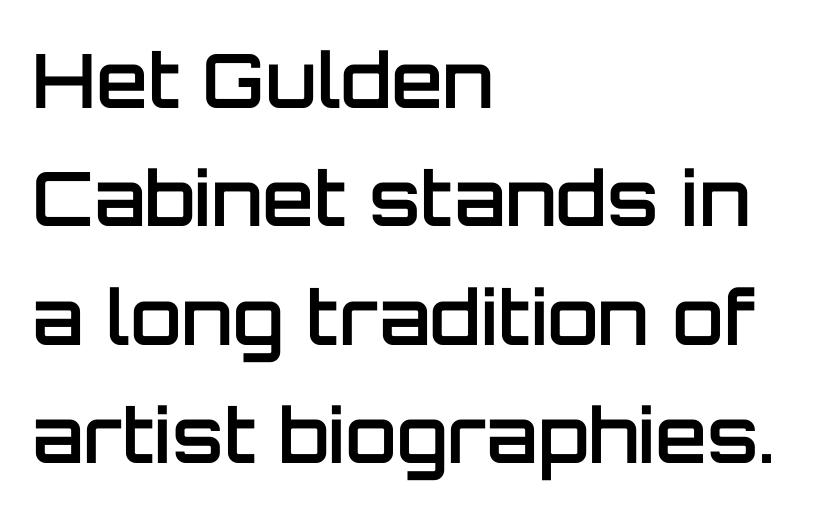
If you measured baseline to baseline, you'd find a middling distance. Nobody touched the tracking dial on this one. The letters advance in unequal steps, a hallmark of proportional type. Words float on clear page, feet unadorned. In CSS terms this would be text-align: left.
